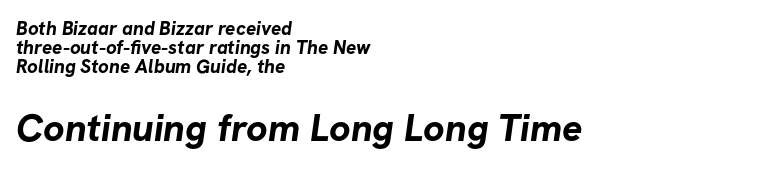
Q: Is the text bold? A: Yes.
Q: Is the typeface a serif or a sans-serif typeface? A: Sans-serif.
Q: Is the text underlined? A: No.
Q: How is the paragraph aligned? A: Left-aligned.
Q: Is the spacing between letters normal or unusually wide? A: Normal.
Q: Is the spacing between lines tight, normal or loose? A: Tight.
Q: Which block of text is set in a larger size, the first (top) or the second (bottom)? A: The second (bottom) one.
Q: Width (condensed, normal, or wide)? A: Normal.
Q: Stroke contrast? A: Low.
Q: x-height? A: Medium.
Q: Monospaced? A: No.
